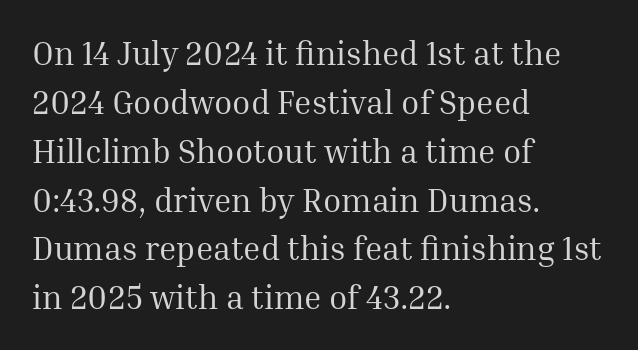
Q: Is the text bold? A: No.
Q: Is the text italic (slanted)? A: No, it is upright.
Q: Is the typeface a serif or a sans-serif typeface? A: Serif.
Q: Is the text underlined? A: No.
Q: How is the paragraph aligned? A: Left-aligned.
Q: Is the spacing between letters normal or unusually wide? A: Normal.
Q: Is the spacing between lines tight, normal or loose? A: Normal.
Q: Width (condensed, normal, or wide)? A: Normal.
Q: Stroke contrast? A: Medium.
Q: x-height? A: Medium.
Q: Monospaced? A: No.
